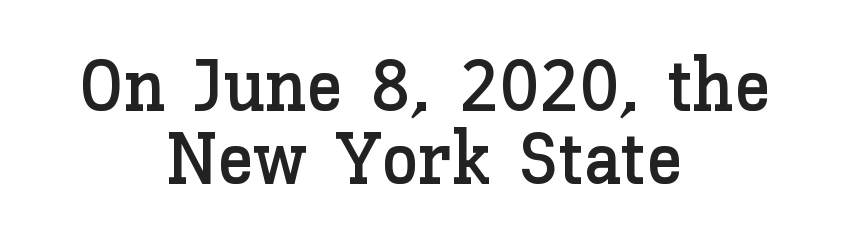
{"italic": "no", "width": "normal", "stroke_contrast": "low", "x_height": "medium", "monospaced": "no", "underline": "no", "align": "center", "line_spacing": "tight", "line_spacing_ratio": 0.99, "letter_spacing": "normal", "letter_spacing_em": 0.0, "glyph_px": 74}
